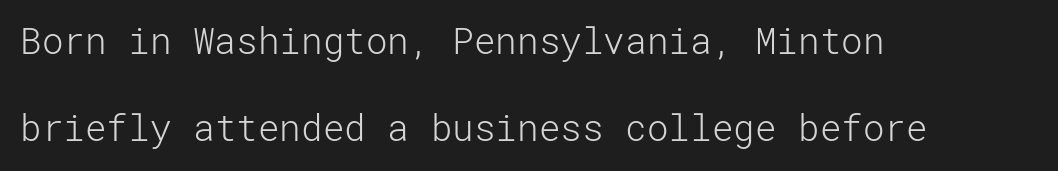
Serif or sans? Sans — the stroke terminals are bare. No italicization has been applied; the sample stays upright. Each word holds together tightly as a unit, with standard inter-letter gaps. The ragged edge is on the right, which tells us the setting is flush left. Quick note: underline off.
